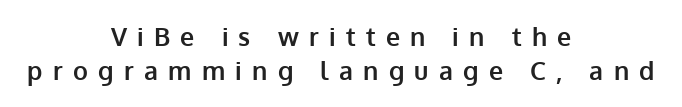
Q: Is the text bold? A: Yes.
Q: Is the text italic (slanted)? A: No, it is upright.
Q: Is the text underlined? A: No.
Q: How is the paragraph aligned? A: Centered.
Q: Is the spacing between letters normal or unusually wide? A: Unusually wide.
Q: Is the spacing between lines tight, normal or loose? A: Normal.
